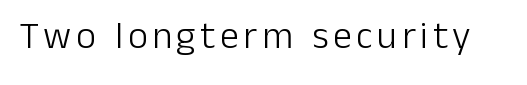
No heavy texture on the line: the type isn't bold. This sample uses an upright cut, with every glyph sitting square on the baseline. Nothing sits at the stroke ends, so this counts as sans-serif. Lines of text with bare space underneath. Looks like regular typesetting: each glyph gets only the width it needs.
